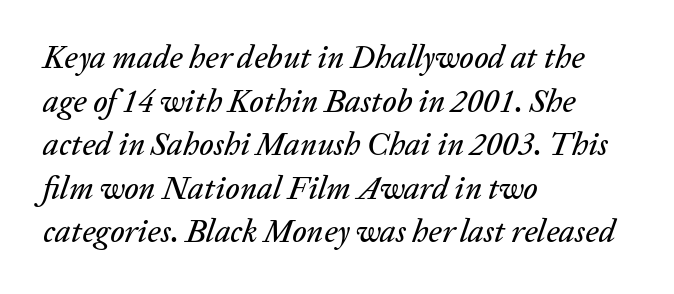
The strip under each line holds only bare page. Observe the lean: these are italic letterforms. Compared with a centered layout, this one pins lines to the left instead. The passage shown is typed in a proportional face where columns would drift. The rendering uses a moderate line-height, typical for paragraphs. Tracking here is standard; glyphs follow each other at the usual distance.
